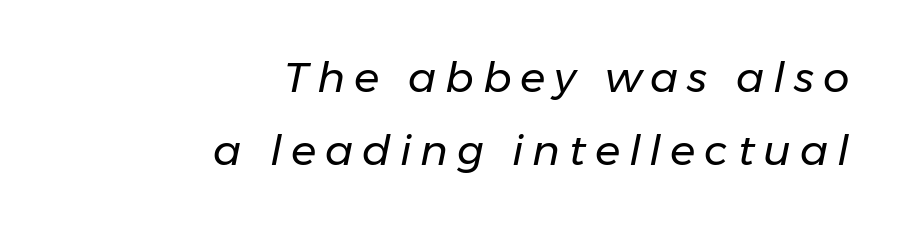
The image shows 42 px regular-weight type, italic (leaning right); set right-aligned, line spacing 1.75x, unusually wide letter spacing (+0.21 em), not underlined; low stroke contrast and a medium x-height.
